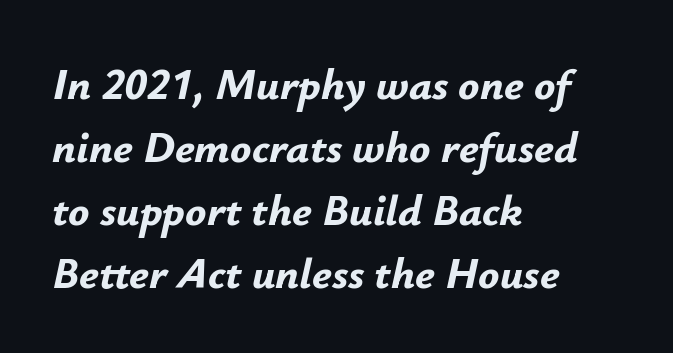
{"italic": "yes", "lean": "right", "slant_degrees": 12, "bold": "yes", "weight": "bold", "width": "normal", "stroke_contrast": "low", "x_height": "small", "monospaced": "no", "underline": "no", "align": "left", "line_spacing": "normal", "line_spacing_ratio": 1.43, "letter_spacing": "normal", "letter_spacing_em": 0.0, "glyph_px": 44}
